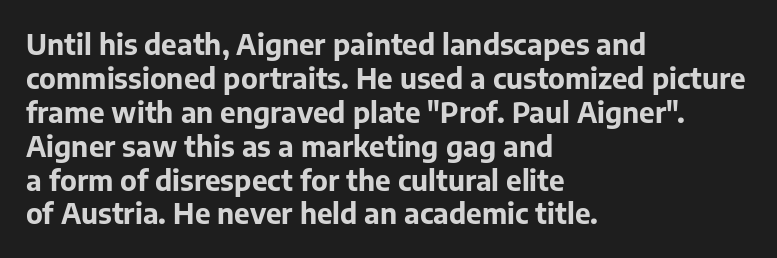
The image shows 28 px bold sans-serif type, upright; set left-aligned, line spacing 1.21x, normal letter spacing, not underlined; low stroke contrast and a medium x-height.
